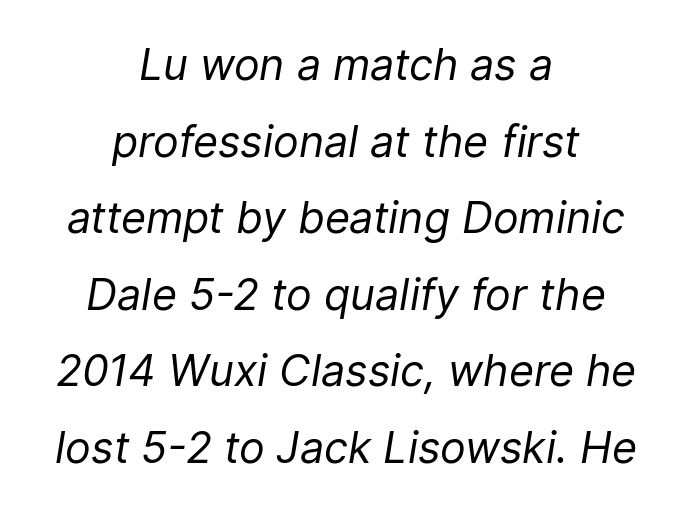
Spacing verdict: proportional, widths tailored to each character. What stands out about the letter spacing? Nothing — it is the standard amount. The glyphs look as if they've been sheared to an angle. Just letters on the line, the space beneath them empty. Horizontal alignment here is central, giving a formal, balanced look. The passage shown is not bold in any degree.
